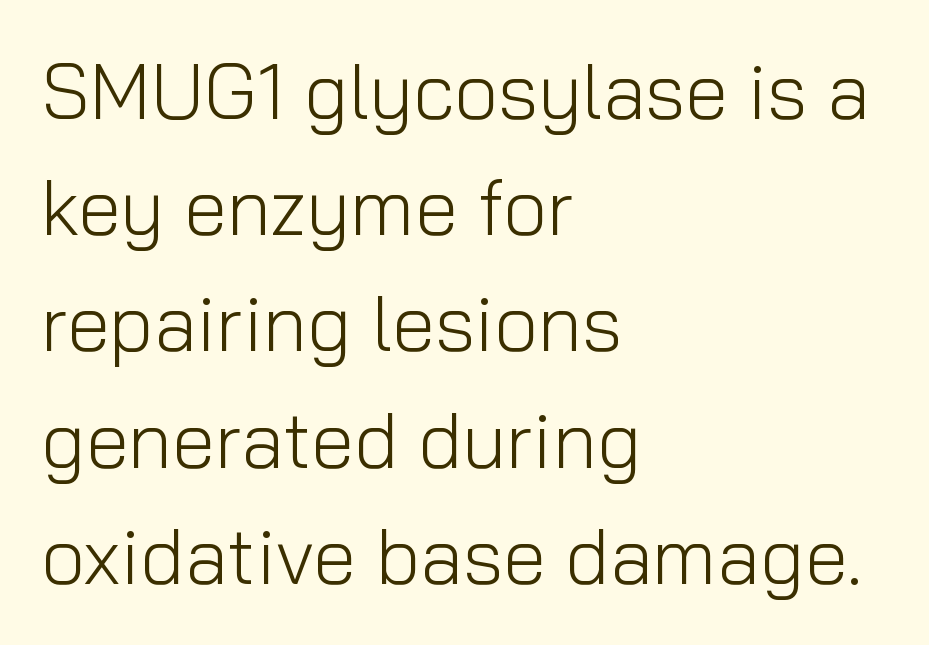
The image shows 78 px light sans-serif type, upright; set left-aligned, normal line spacing (1.49x), normal letter spacing, not underlined; low stroke contrast and a medium x-height.
